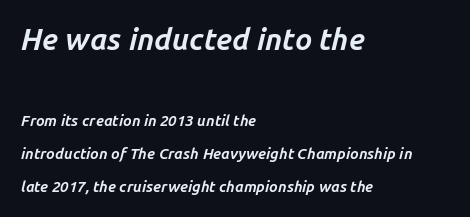
Decoration check: the copy has no underline. You can tell it's italic because the verticals aren't actually vertical. The face used here has the dense, thick strokes of a bold. Is the block centered? No — it sits flush against the left margin. The block of text is sparse from top to bottom, with ample space between rows. Caption: standard tracking, unaltered.
